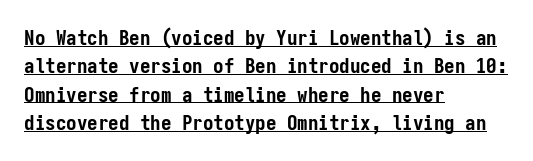
Q: Is the text bold? A: Yes.
Q: Is the text italic (slanted)? A: No, it is upright.
Q: Is the text underlined? A: Yes.
Q: How is the paragraph aligned? A: Left-aligned.
Q: Is the spacing between letters normal or unusually wide? A: Normal.
Q: Is the spacing between lines tight, normal or loose? A: Normal.
